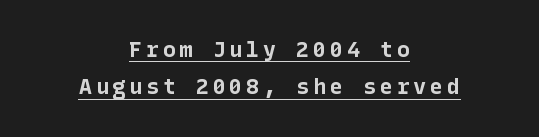
Q: Is the text bold? A: Yes.
Q: Is the text italic (slanted)? A: No, it is upright.
Q: Is the text underlined? A: Yes.
Q: How is the paragraph aligned? A: Centered.
Q: Is the spacing between lines tight, normal or loose? A: Normal.
